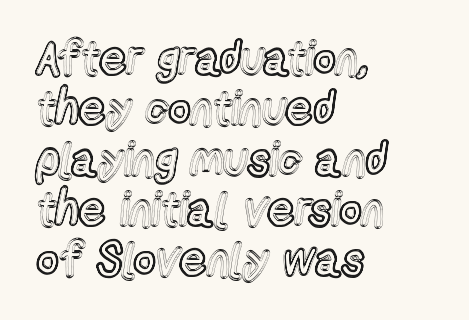
The letters advance in unequal steps, a hallmark of proportional type. Alignment: flush left. The gap between lines stays unmarked. One glance says dense: line gaps are narrower than usual.
